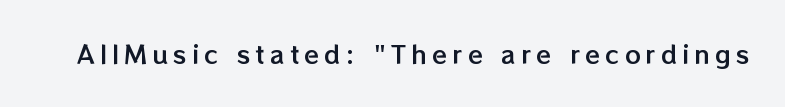
The gap between lines stays unmarked. These lines have a slow, spaced-out rhythm from letter to letter. The letters stand straight up with perfectly vertical stems.
